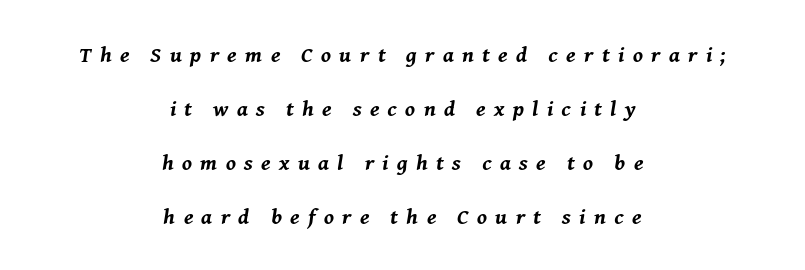
Q: Is the text bold? A: Yes.
Q: Is the text italic (slanted)? A: Yes, it leans right by about 8 degrees.
Q: Is the text underlined? A: No.
Q: How is the paragraph aligned? A: Centered.
Q: Is the spacing between letters normal or unusually wide? A: Unusually wide.
Q: Is the spacing between lines tight, normal or loose? A: Loose.
